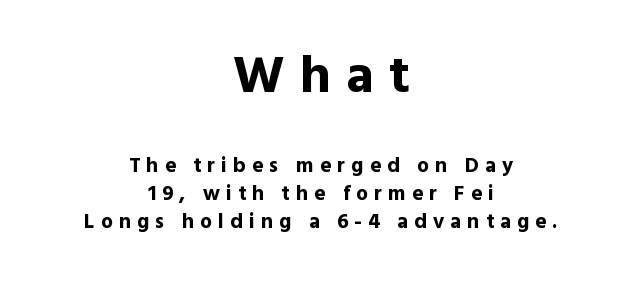
Q: Is the text bold? A: Yes.
Q: Is the text italic (slanted)? A: No, it is upright.
Q: Is the typeface a serif or a sans-serif typeface? A: Sans-serif.
Q: Is the text underlined? A: No.
Q: How is the paragraph aligned? A: Centered.
Q: Is the spacing between letters normal or unusually wide? A: Unusually wide.
Q: Is the spacing between lines tight, normal or loose? A: Normal.
Q: Which block of text is set in a larger size, the first (top) or the second (bottom)? A: The first (top) one.
Q: Width (condensed, normal, or wide)? A: Normal.
Q: x-height? A: Medium.
Q: Monospaced? A: No.
